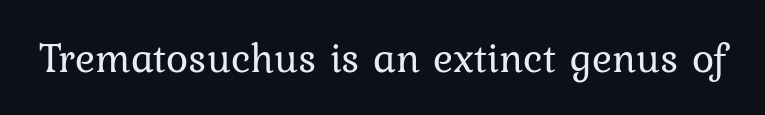
This rendering employs a face with finishing strokes, i.e., a serif. Ink coverage per letter is moderate at most. Nothing unusual about the tracking: characters are spaced as the font intends. Each row of text sits above clean, open space.
